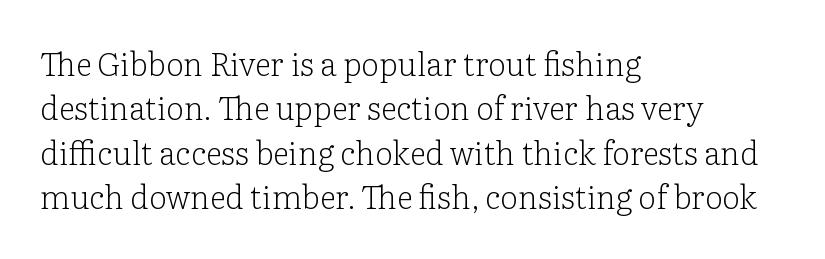
The image shows 32 px light serif type, upright; set left-aligned, normal line spacing (1.39x), normal letter spacing, not underlined; low stroke contrast and a medium x-height.
